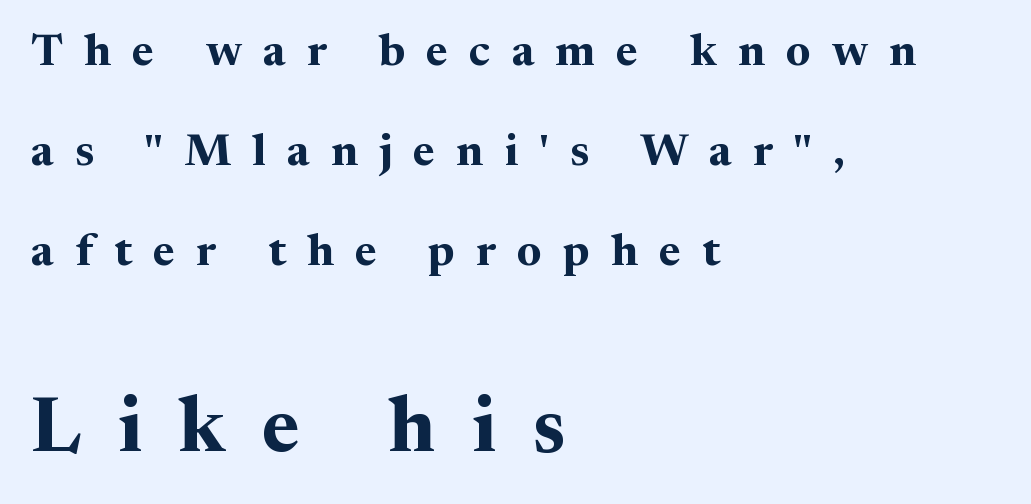
Widely set lines give the paragraph a tall, airy silhouette. No word sits above an underline. Substantial extra tracking has been applied to these lines. The typography opts for an upright posture over an oblique one.
